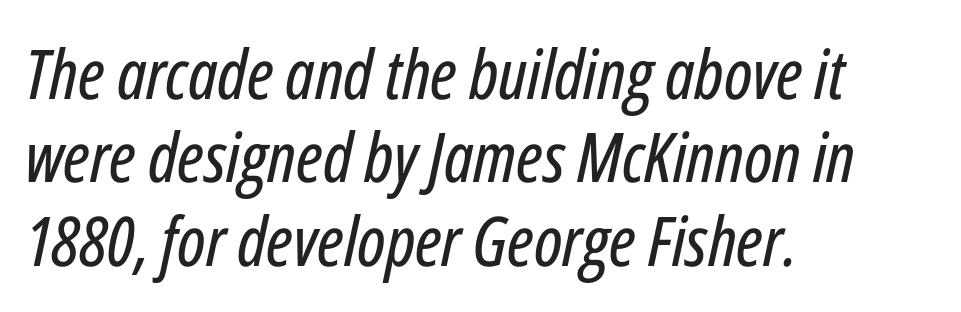
The image shows 69 px condensed type, italic (leaning right); set left-aligned, line spacing 1.21x, normal letter spacing, not underlined; low stroke contrast and a medium x-height.
